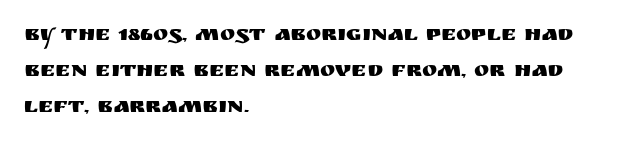
Regular leading. Check under the words: just untouched page. The type is set solid horizontally, with unmodified tracking. The paragraph has a hard left edge and a soft right edge.
